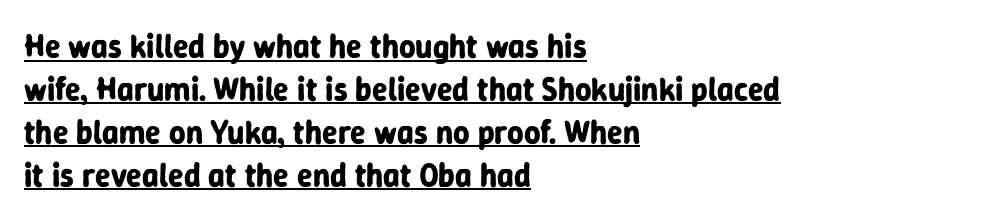
Note: no serifs on the glyphs. Typesetter's note: full bold, strokes at maximum text heaviness. Compared with a centered layout, this one pins lines to the left instead. Decoration check: the copy is underlined. Posture: vertical.
